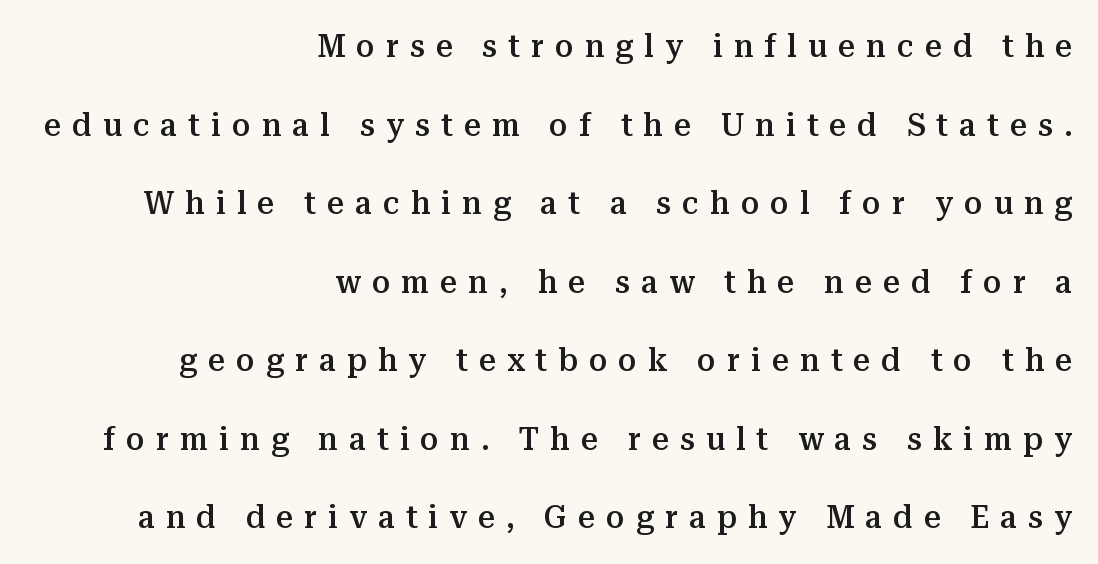
Q: Is the text bold? A: Semi-bold.
Q: Is the text italic (slanted)? A: No, it is upright.
Q: Is the typeface a serif or a sans-serif typeface? A: Serif.
Q: Is the text underlined? A: No.
Q: How is the paragraph aligned? A: Right-aligned.
Q: Is the spacing between letters normal or unusually wide? A: Unusually wide.
Q: Is the spacing between lines tight, normal or loose? A: Loose.
Q: Width (condensed, normal, or wide)? A: Normal.
Q: Stroke contrast? A: Medium.
Q: x-height? A: Medium.
Q: Monospaced? A: No.
